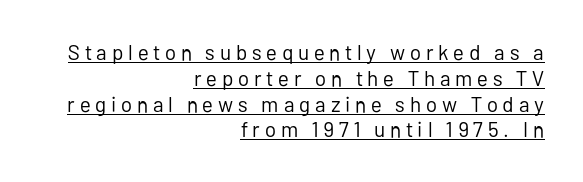
{"italic": "no", "bold": "no", "underline": "yes", "align": "right", "line_spacing_ratio": 1.23, "letter_spacing": "wide", "letter_spacing_em": 0.23, "glyph_px": 21}
